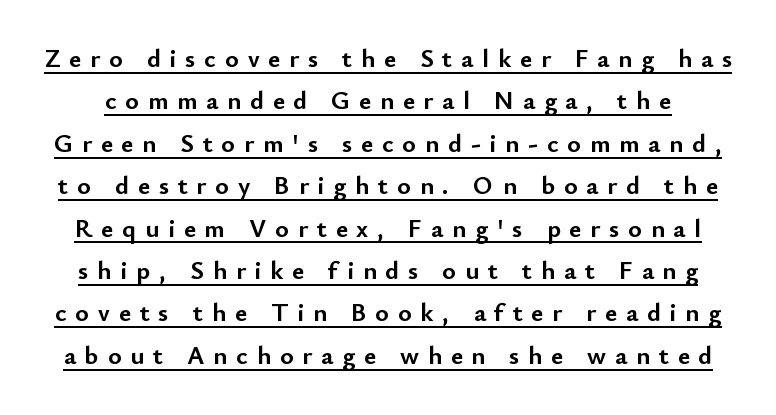
{"italic": "no", "bold": "yes", "underline": "yes", "line_spacing": "normal", "line_spacing_ratio": 1.63, "letter_spacing": "wide", "letter_spacing_em": 0.34, "glyph_px": 26}
